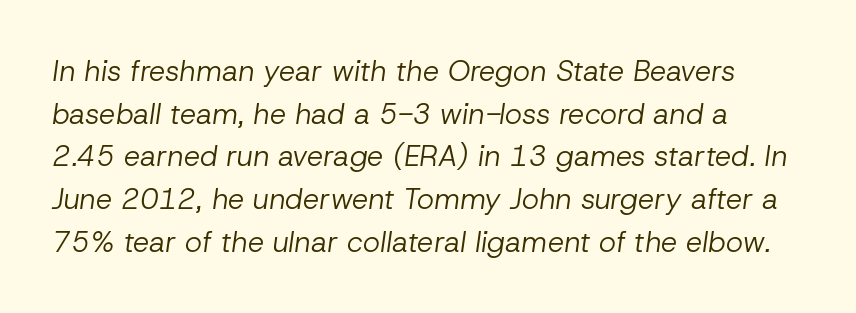
{"italic": "yes", "lean": "right", "slant_degrees": 8, "bold": "no", "weight": "regular", "width": "normal", "stroke_contrast": "low", "x_height": "medium", "monospaced": "no", "underline": "no", "align": "left", "line_spacing": "normal", "line_spacing_ratio": 1.47, "letter_spacing": "normal", "letter_spacing_em": 0.0, "glyph_px": 29}
